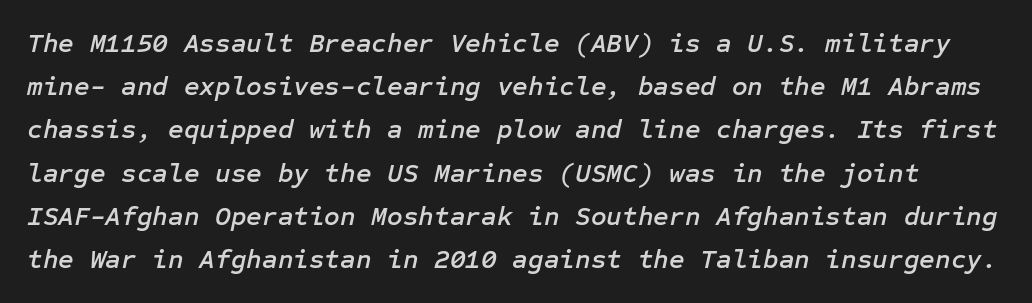
Students, observe: this is what conventionally led text looks like. The passage shown has conventional tracking throughout. The letters are slanted; this is an italic face. The area under the type is left untouched.
